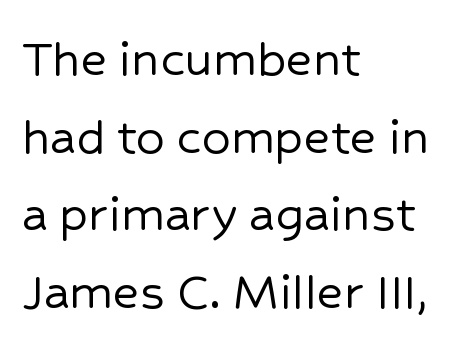
Q: Is the text italic (slanted)? A: No, it is upright.
Q: Is the typeface a serif or a sans-serif typeface? A: Sans-serif.
Q: Is the text underlined? A: No.
Q: How is the paragraph aligned? A: Left-aligned.
Q: Is the spacing between letters normal or unusually wide? A: Normal.
Q: Is the spacing between lines tight, normal or loose? A: Normal.
Q: Width (condensed, normal, or wide)? A: Normal.
Q: Stroke contrast? A: Low.
Q: x-height? A: Medium.
Q: Monospaced? A: No.
